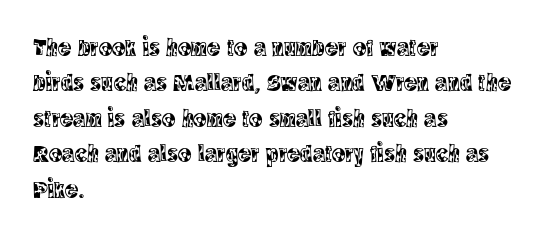
The image shows 25 px text type, upright; set left-aligned, normal line spacing (1.42x), normal letter spacing, not underlined.
